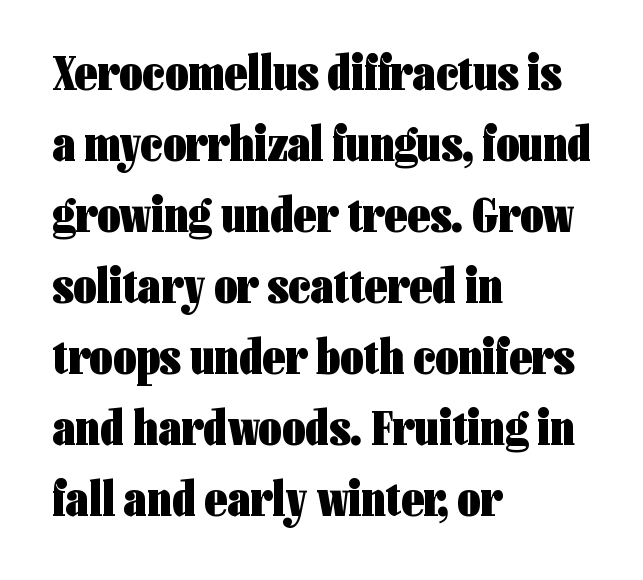
The image shows 50 px heavy, condensed sans-serif type, upright; set left-aligned, normal line spacing (1.42x), normal letter spacing, not underlined; low stroke contrast and a medium x-height.
